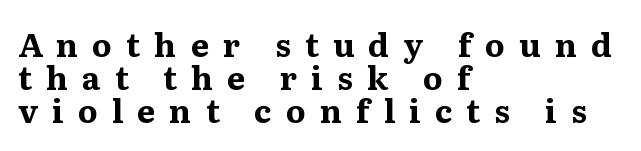
Someone cranked the tracking dial way up on this one. Plenty of ink on the page — the face is bold. Quick note: not italic, upright. Letters rest on an invisible, unmarked baseline.
